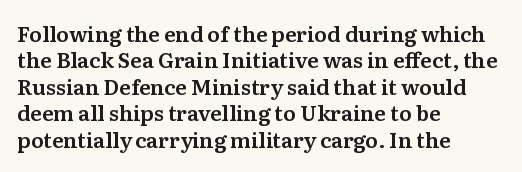
Q: Is the text italic (slanted)? A: No, it is upright.
Q: Is the text underlined? A: No.
Q: How is the paragraph aligned? A: Left-aligned.
Q: Is the spacing between letters normal or unusually wide? A: Normal.
Q: Is the spacing between lines tight, normal or loose? A: Normal.
